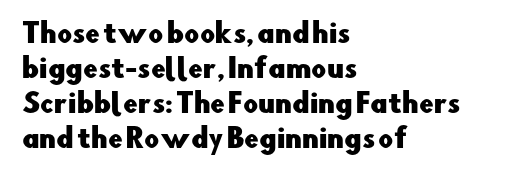
The image shows 26 px text type, upright; set left-aligned, normal line spacing (1.34x), normal letter spacing, not underlined.
